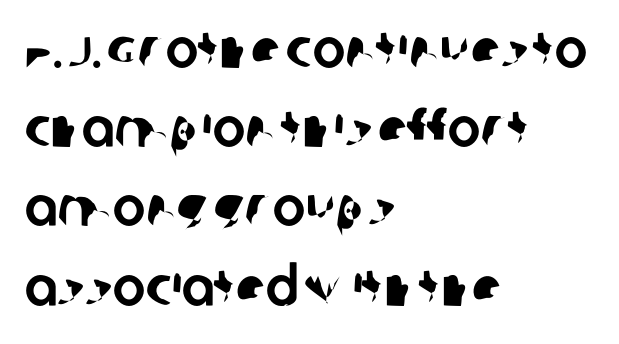
Each line starts at the same left margin while the right side varies. These lines sit exactly where default settings would place them. The type is set solid horizontally, with unmodified tracking. These lines are rendered in a variable-pitch font. This sample uses a sans-serif face.
